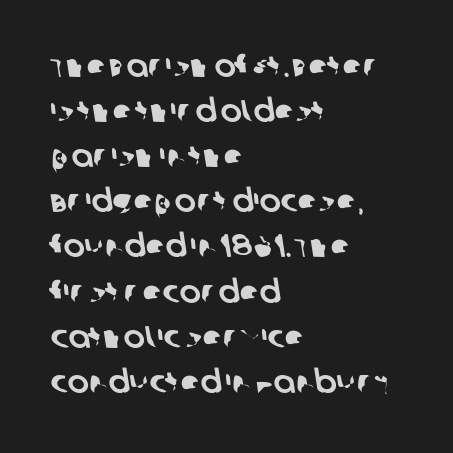
In terms of letterform style, serifs are entirely absent. Alignment: flush left. Here the designer chose a conventional face with non-uniform glyph widths. Words float on clear page, feet unadorned. Inter-character spacing is left at the font's built-in metrics. Baseline-to-baseline distance is the conventional proportion of letter height.
